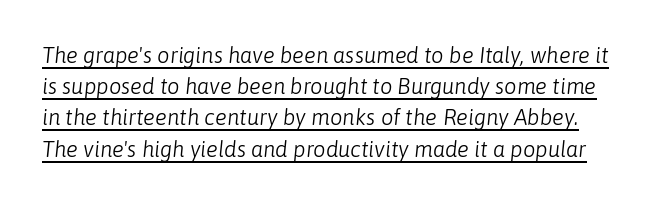
Slant detected: the letters are inclined. Bold? No — there's no thickening of the strokes. Successive baselines arrive at the customary interval. Students, note that the glyphs here touch the page at normal intervals. Decoration check: the copy is underlined.
